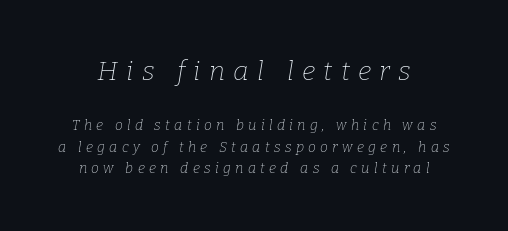
The image shows 27 px text type, italic (leaning right); set normal line spacing (1.51x), unusually wide letter spacing (+0.31 em), not underlined; the first (top) block is 1.93x larger.
